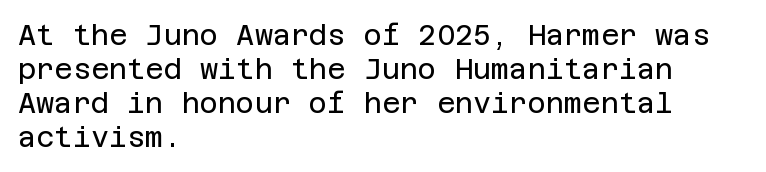
{"serif": "no", "italic": "no", "bold": "no", "weight": "regular", "width": "normal", "stroke_contrast": "low", "x_height": "large", "underline": "no", "align": "left", "line_spacing_ratio": 1.21, "letter_spacing": "normal", "letter_spacing_em": 0.0, "glyph_px": 28}
